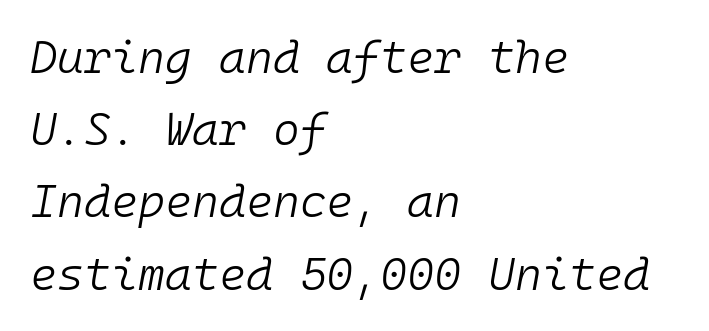
Q: Is the text bold? A: No.
Q: Is the text italic (slanted)? A: Yes, it leans right by about 10 degrees.
Q: Is the text underlined? A: No.
Q: How is the paragraph aligned? A: Left-aligned.
Q: Is the spacing between letters normal or unusually wide? A: Normal.
Q: Is the spacing between lines tight, normal or loose? A: Normal.
Q: Width (condensed, normal, or wide)? A: Normal.
Q: Stroke contrast? A: Low.
Q: x-height? A: Medium.
Q: Monospaced? A: Yes.
